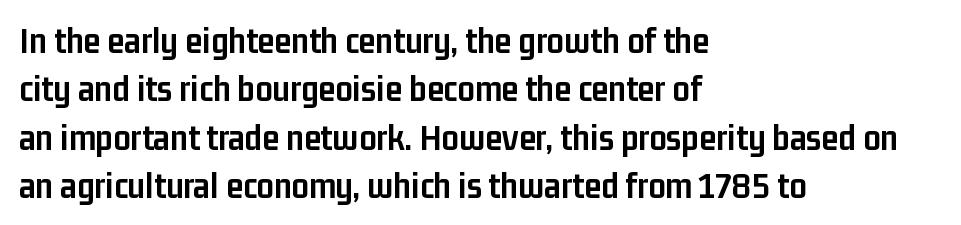
The paragraph shown leans on its left margin. The rendering uses natural spacing where letterforms have individual widths. How are the letters spaced? Ordinarily, with no added tracking. Only glyphs here, with clear space below each row.
